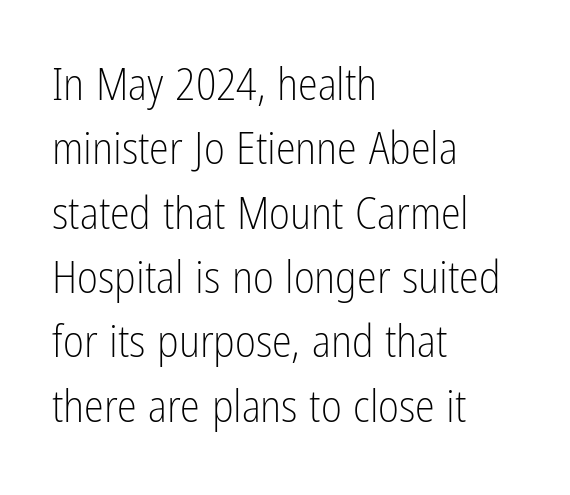
The image shows 45 px light, condensed sans-serif type, upright; set left-aligned, normal line spacing (1.43x), normal letter spacing, not underlined; low stroke contrast and a medium x-height.
